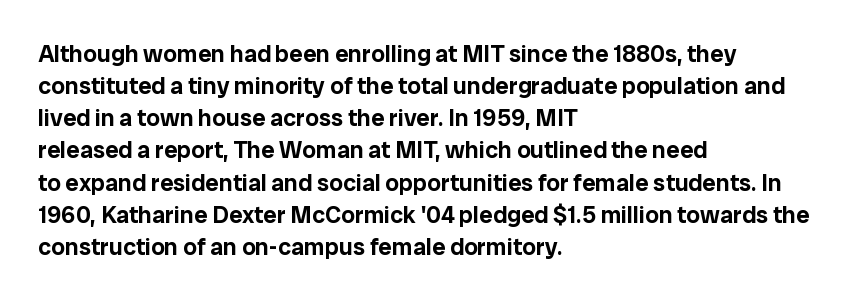
The image shows 24 px text type, upright; set left-aligned, normal line spacing (1.34x), normal letter spacing, not underlined.
